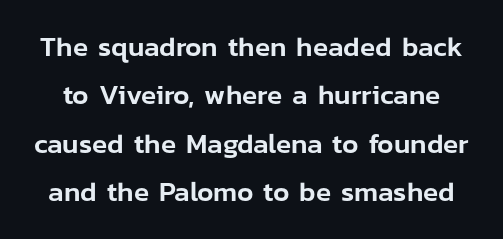
Q: Is the text italic (slanted)? A: No, it is upright.
Q: Is the typeface a serif or a sans-serif typeface? A: Sans-serif.
Q: Is the text underlined? A: No.
Q: Is the spacing between letters normal or unusually wide? A: Normal.
Q: Width (condensed, normal, or wide)? A: Normal.
Q: Stroke contrast? A: Low.
Q: x-height? A: Medium.
Q: Monospaced? A: No.
